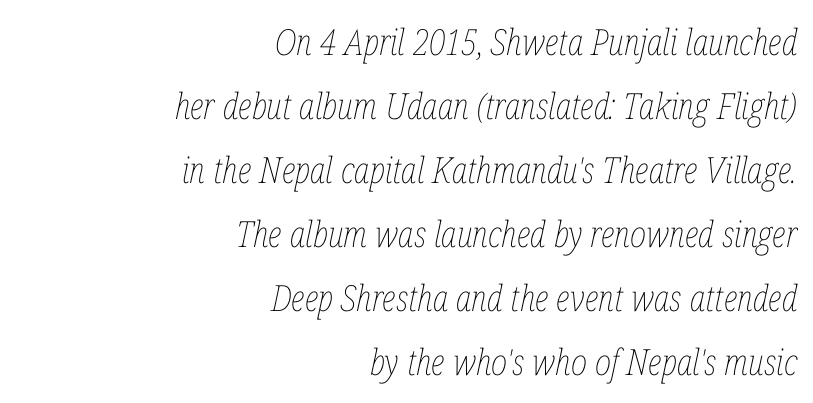
The image shows 36 px thin, condensed type, italic (leaning right); set right-aligned, line spacing 1.78x, normal letter spacing, not underlined; low stroke contrast and a medium x-height.
